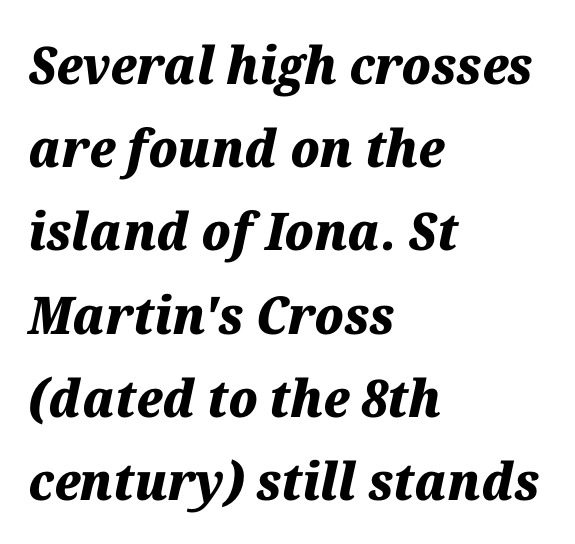
The image shows 52 px heavy type, italic (leaning right); set left-aligned, normal line spacing (1.6x), normal letter spacing, not underlined; medium stroke contrast and a medium x-height.
